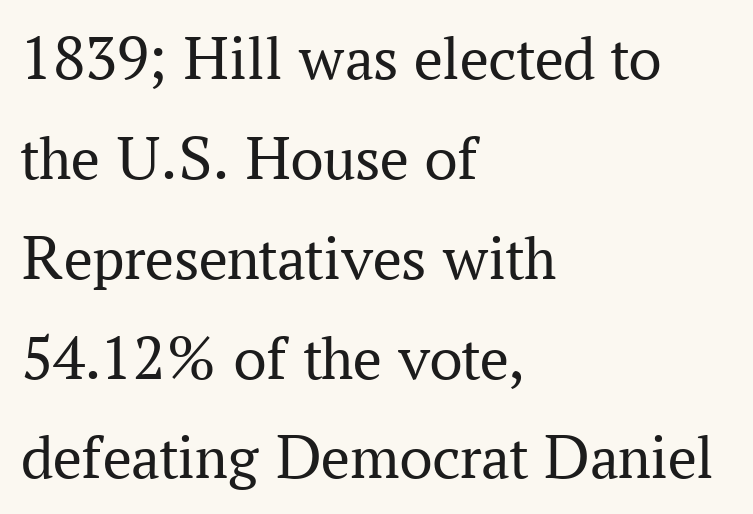
This is roman type, the default non-slanted kind. The font sits on the lighter half of the weight spectrum, regular included. Alignment: flush left. The face used here is proportionally spaced, like ordinary book or web type. The letters carry serifs — small finishing strokes at the ends of their stems. Quick note: underline off.
